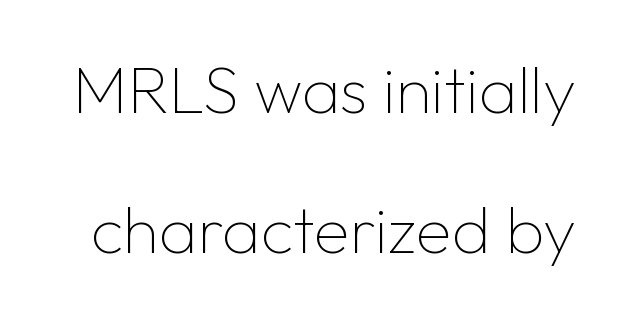
Ordinary non-slanted type is in use. Leading: increased. Descenders are the only things crossing below the line. Grotesque or geometric, the face here clearly has no serifs. You could call the tracking neutral — neither tight nor loose. Character widths vary here, with narrow letters taking less room than wide ones.
